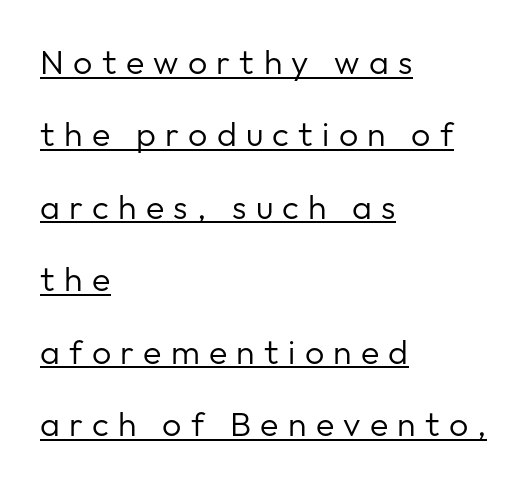
The image shows 34 px regular-weight sans-serif type, upright; set left-aligned, loose line spacing (2.13x), unusually wide letter spacing (+0.27 em), underlined; low stroke contrast and a medium x-height.
